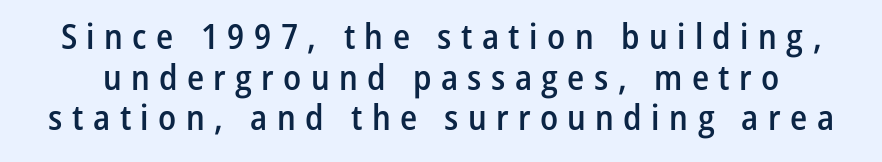
The image shows 35 px semibold, condensed sans-serif type, upright; set line spacing 1.16x, unusually wide letter spacing (+0.27 em), not underlined; low stroke contrast and a medium x-height.
